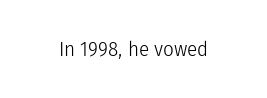
The passage shown is not underscored anywhere. The font's upright variant was chosen for this text. Stems here are at most as thick as an everyday book face. Observe the ordinary spacing: letters are neighbours, not strangers.
